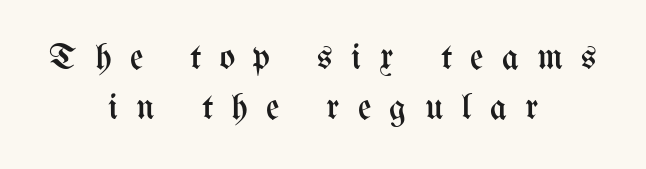
{"italic": "no", "bold": "no", "weight": "regular", "width": "condensed", "stroke_contrast": "medium", "x_height": "medium", "monospaced": "no", "underline": "no", "align": "center", "line_spacing": "normal", "line_spacing_ratio": 1.36, "letter_spacing": "wide", "letter_spacing_em": 0.49, "glyph_px": 37}
